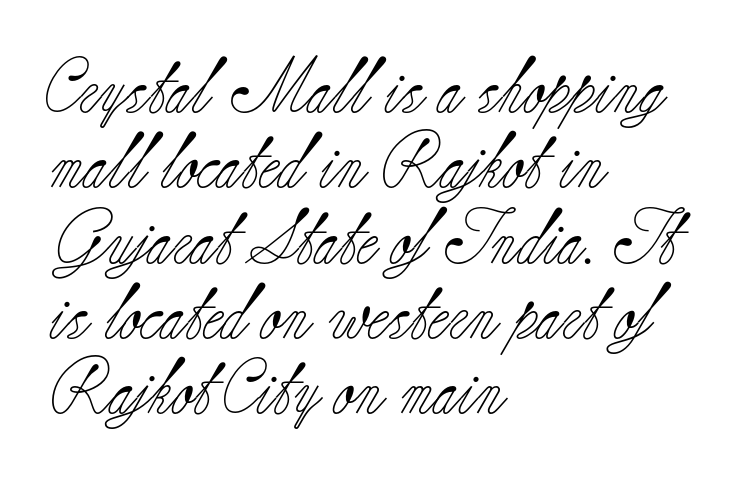
The image shows 55 px light serif type; set left-aligned, normal line spacing (1.37x), normal letter spacing, not underlined; low stroke contrast and a small x-height.
